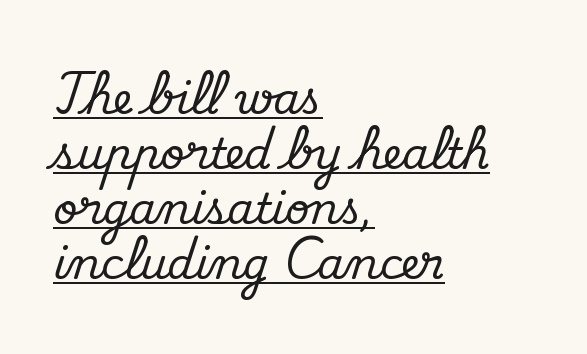
Q: Is the text italic (slanted)? A: Yes.
Q: Is the typeface a serif or a sans-serif typeface? A: Serif.
Q: Is the text underlined? A: Yes.
Q: How is the paragraph aligned? A: Left-aligned.
Q: Is the spacing between letters normal or unusually wide? A: Normal.
Q: Is the spacing between lines tight, normal or loose? A: Normal.
Q: Width (condensed, normal, or wide)? A: Normal.
Q: Stroke contrast? A: Medium.
Q: x-height? A: Small.
Q: Monospaced? A: No.
